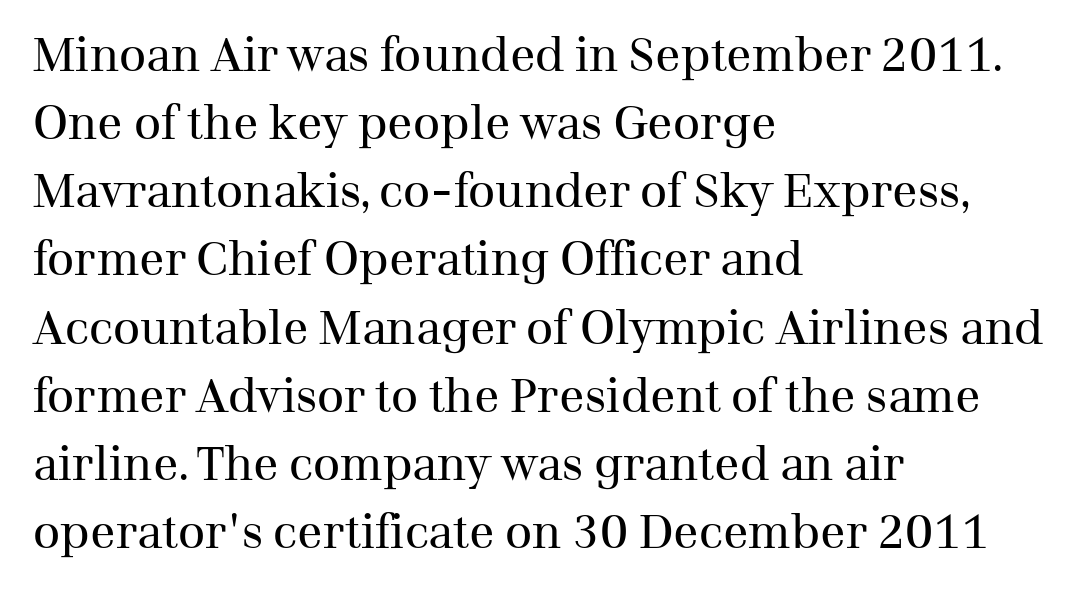
{"serif": "yes", "italic": "no", "bold": "no", "weight": "regular", "width": "normal", "stroke_contrast": "medium", "x_height": "medium", "monospaced": "no", "underline": "no", "align": "left", "line_spacing": "normal", "line_spacing_ratio": 1.45, "letter_spacing": "normal", "letter_spacing_em": 0.0, "glyph_px": 47}
